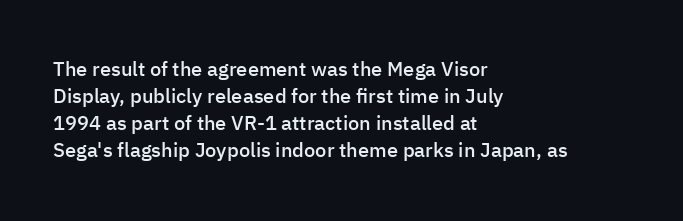
The image shows 20 px text type, upright; set left-aligned, normal line spacing (1.35x), normal letter spacing, not underlined.
